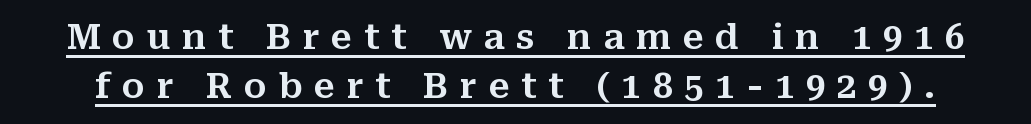
The image shows 35 px serif type, upright; set normal line spacing (1.41x), unusually wide letter spacing (+0.33 em), underlined; medium stroke contrast and a medium x-height.
